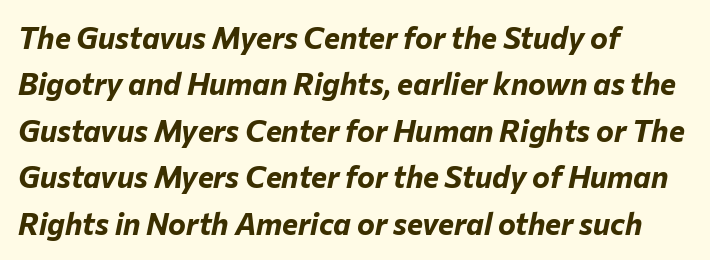
Q: Is the text bold? A: Yes.
Q: Is the text italic (slanted)? A: Yes, it leans right by about 12 degrees.
Q: Is the text underlined? A: No.
Q: How is the paragraph aligned? A: Left-aligned.
Q: Is the spacing between letters normal or unusually wide? A: Normal.
Q: Is the spacing between lines tight, normal or loose? A: Normal.
Q: Width (condensed, normal, or wide)? A: Normal.
Q: Stroke contrast? A: Low.
Q: x-height? A: Medium.
Q: Monospaced? A: No.
